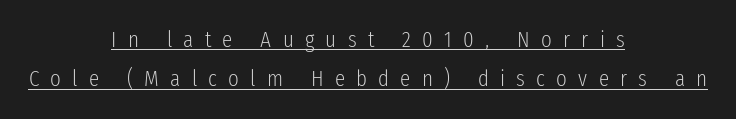
{"italic": "no", "bold": "no", "underline": "yes", "align": "center", "line_spacing_ratio": 1.71, "letter_spacing": "wide", "letter_spacing_em": 0.49, "glyph_px": 23}
